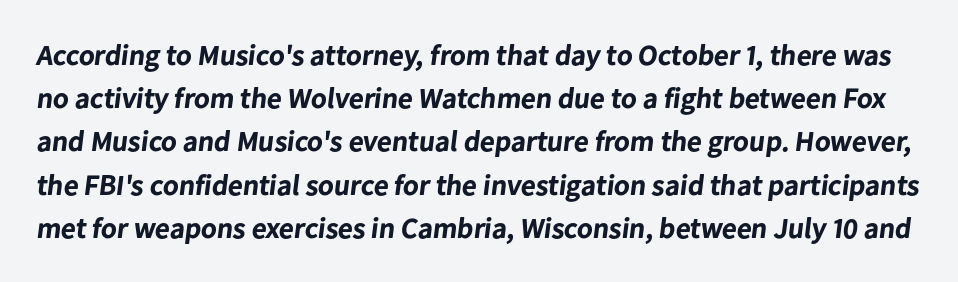
The image shows 29 px bold sans-serif type; set normal line spacing (1.49x), normal letter spacing, not underlined; low stroke contrast and a medium x-height.
